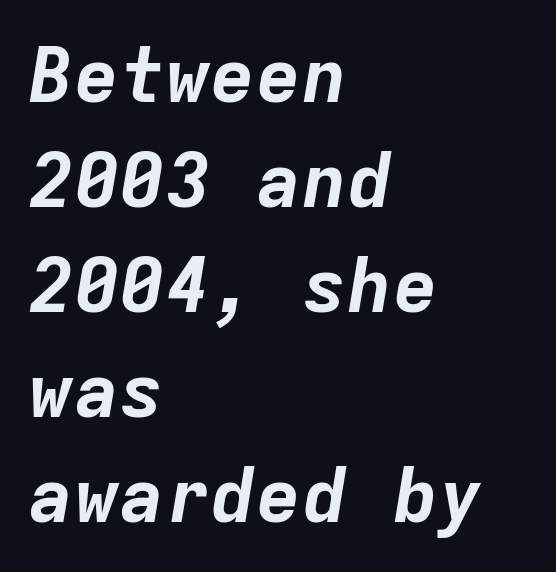
Q: Is the text bold? A: Yes.
Q: Is the text italic (slanted)? A: Yes, it leans right by about 9 degrees.
Q: Is the text underlined? A: No.
Q: How is the paragraph aligned? A: Left-aligned.
Q: Is the spacing between letters normal or unusually wide? A: Normal.
Q: Is the spacing between lines tight, normal or loose? A: Normal.
Q: Width (condensed, normal, or wide)? A: Normal.
Q: Stroke contrast? A: Low.
Q: x-height? A: Medium.
Q: Monospaced? A: Yes.
